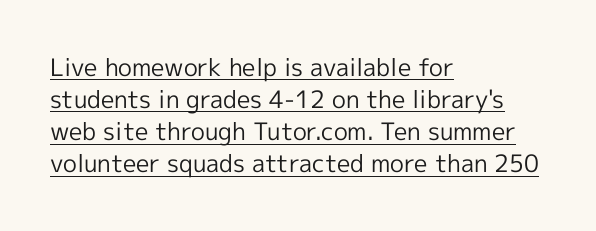
These characters rest on top of a visible drawn line. A light-to-regular cut is what we see here. The face used here is rendered with its standard letterfit. This rendering uses left alignment, leaving the right contour irregular. Leading matches the norm, producing a regular column.
